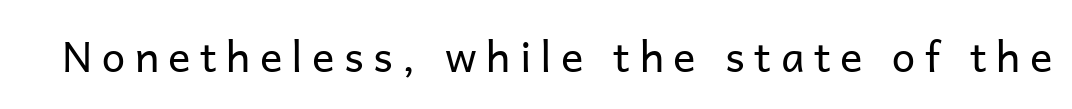
The image shows 42 px regular-weight sans-serif type, upright; set unusually wide letter spacing (+0.22 em), not underlined; low stroke contrast and a medium x-height.
